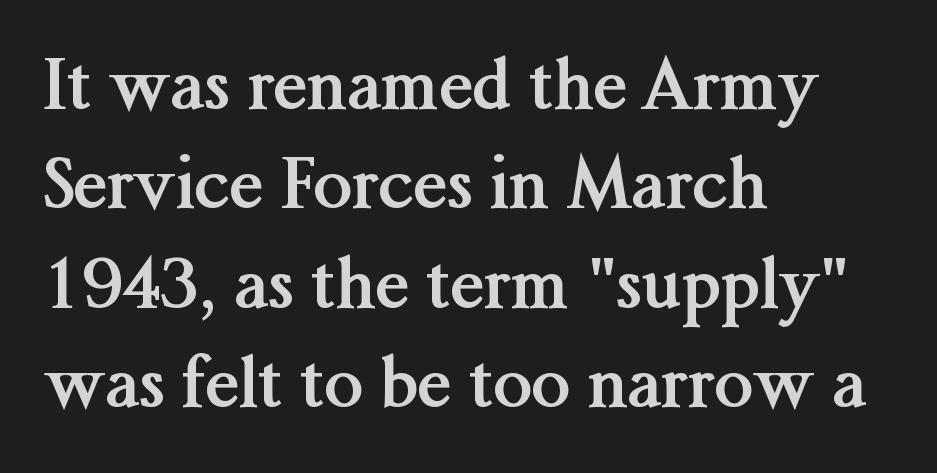
The specimen omits any rule beneath the text block's lines. Notice how descenders clear the ascenders below comfortably — that's standard leading. Typesetter's note: full bold, strokes at maximum text heaviness. All the whitespace from short lines collects on the right. Stroke terminals: seriffed. Here the designer chose a conventional face with non-uniform glyph widths.
